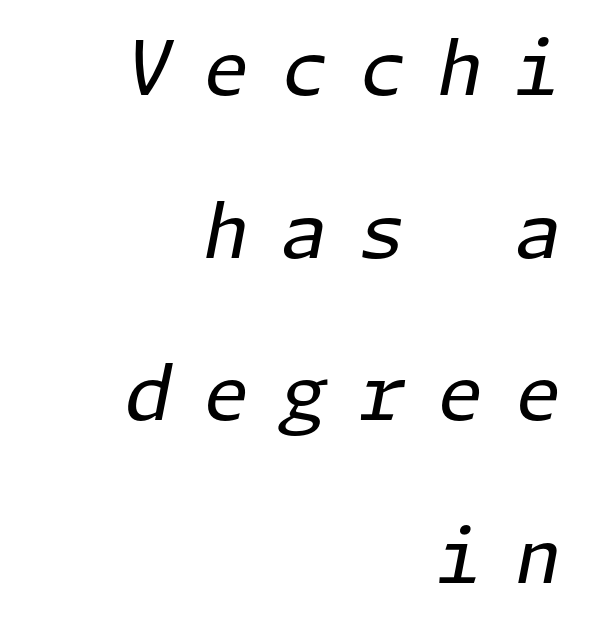
The image shows 75 px regular-weight type, italic (leaning right); set right-aligned, loose line spacing (2.17x), unusually wide letter spacing (+0.42 em), not underlined; low stroke contrast and a medium x-height.
